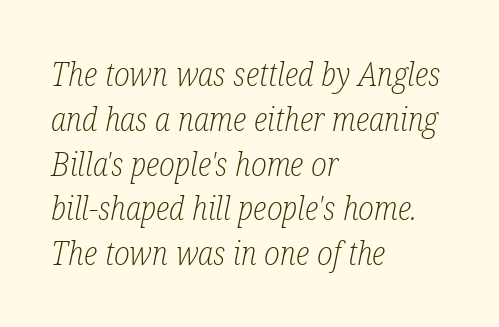
{"serif": "yes", "italic": "yes", "lean": "right", "slant_degrees": 12, "bold": "no", "weight": "light", "width": "condensed", "stroke_contrast": "low", "x_height": "medium", "monospaced": "no", "underline": "no", "align": "left", "line_spacing": "normal", "line_spacing_ratio": 1.4, "letter_spacing": "normal", "letter_spacing_em": 0.0, "glyph_px": 32}
